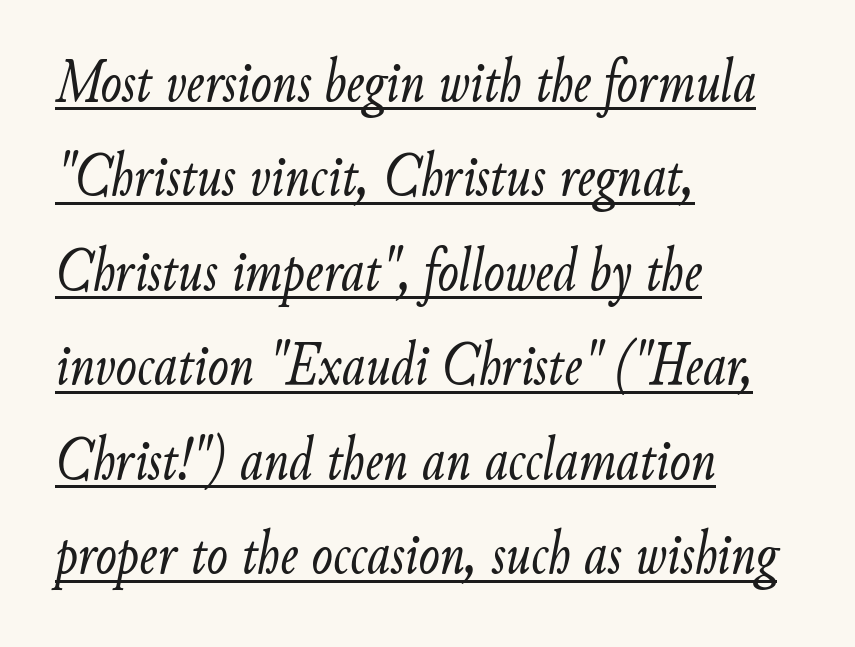
The image shows 63 px light, condensed type, italic (leaning right); set left-aligned, normal line spacing (1.5x), normal letter spacing, underlined; low stroke contrast and a small x-height.
